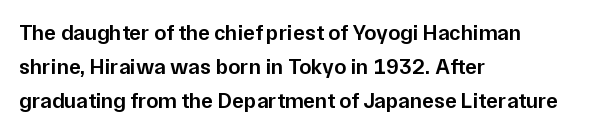
The image shows 22 px text type, upright; set left-aligned, normal line spacing (1.54x), normal letter spacing, not underlined.
